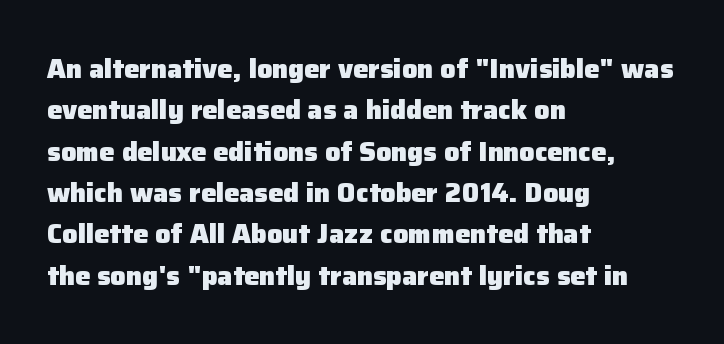
{"italic": "no", "bold": "yes", "underline": "no", "align": "left", "line_spacing": "normal", "line_spacing_ratio": 1.53, "letter_spacing": "normal", "letter_spacing_em": 0.0, "glyph_px": 27}
